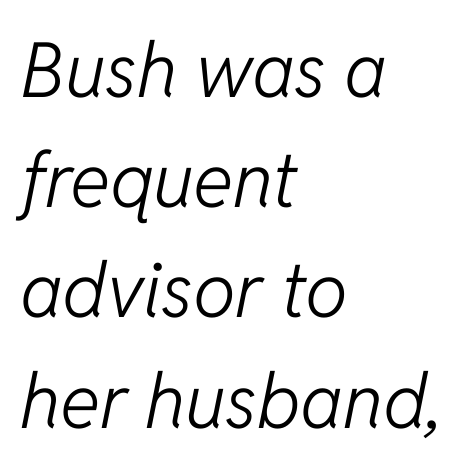
Q: Is the text bold? A: No.
Q: Is the text italic (slanted)? A: Yes, it leans right by about 11 degrees.
Q: Is the text underlined? A: No.
Q: How is the paragraph aligned? A: Left-aligned.
Q: Is the spacing between letters normal or unusually wide? A: Normal.
Q: Is the spacing between lines tight, normal or loose? A: Normal.
Q: Width (condensed, normal, or wide)? A: Normal.
Q: Stroke contrast? A: Low.
Q: x-height? A: Medium.
Q: Monospaced? A: No.
